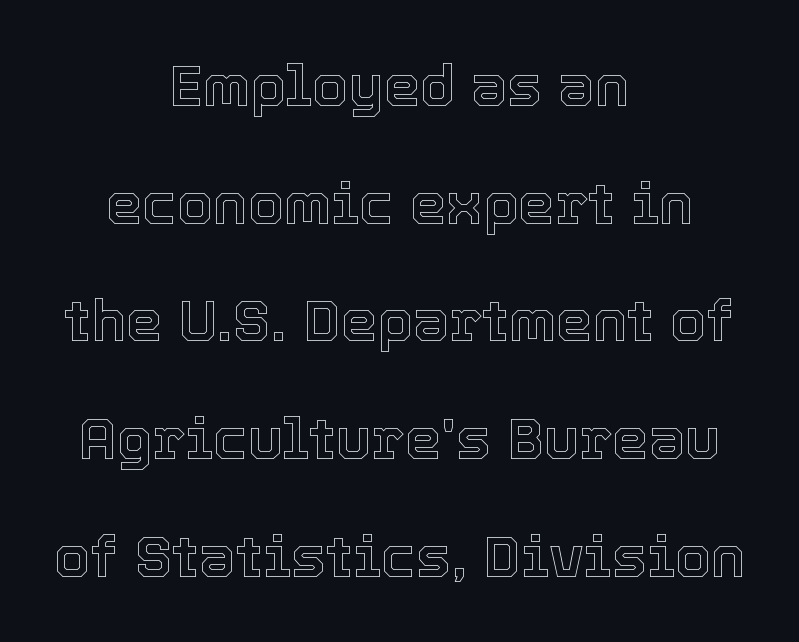
{"italic": "no", "width": "normal", "x_height": "medium", "monospaced": "no", "underline": "no", "align": "center", "line_spacing": "loose", "line_spacing_ratio": 2.03, "letter_spacing": "normal", "letter_spacing_em": 0.0, "glyph_px": 58}
